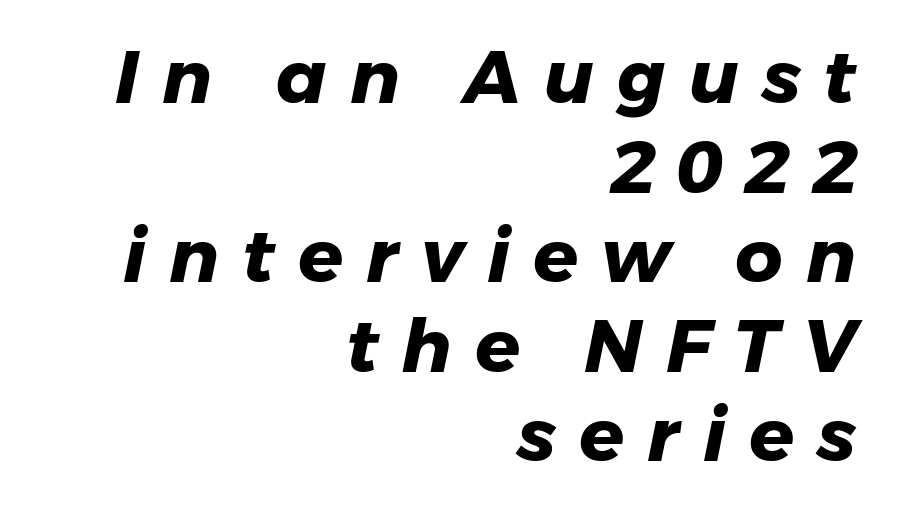
The image shows 74 px heavy sans-serif type; set right-aligned, line spacing 1.21x, unusually wide letter spacing (+0.31 em), not underlined; low stroke contrast and a medium x-height.
